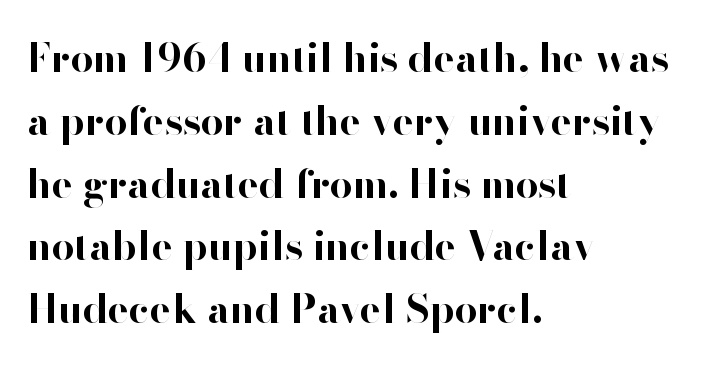
Q: Is the text bold? A: Yes.
Q: Is the text italic (slanted)? A: No, it is upright.
Q: Is the typeface a serif or a sans-serif typeface? A: Sans-serif.
Q: Is the text underlined? A: No.
Q: How is the paragraph aligned? A: Left-aligned.
Q: Is the spacing between letters normal or unusually wide? A: Normal.
Q: Is the spacing between lines tight, normal or loose? A: Normal.
Q: Width (condensed, normal, or wide)? A: Normal.
Q: Stroke contrast? A: High.
Q: x-height? A: Small.
Q: Monospaced? A: No.
